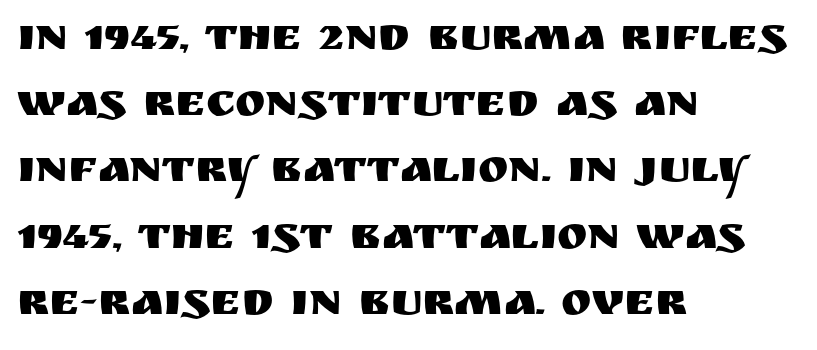
The image shows 46 px sans-serif type, upright; set left-aligned, normal line spacing (1.44x), normal letter spacing, not underlined; medium stroke contrast and a large x-height.
